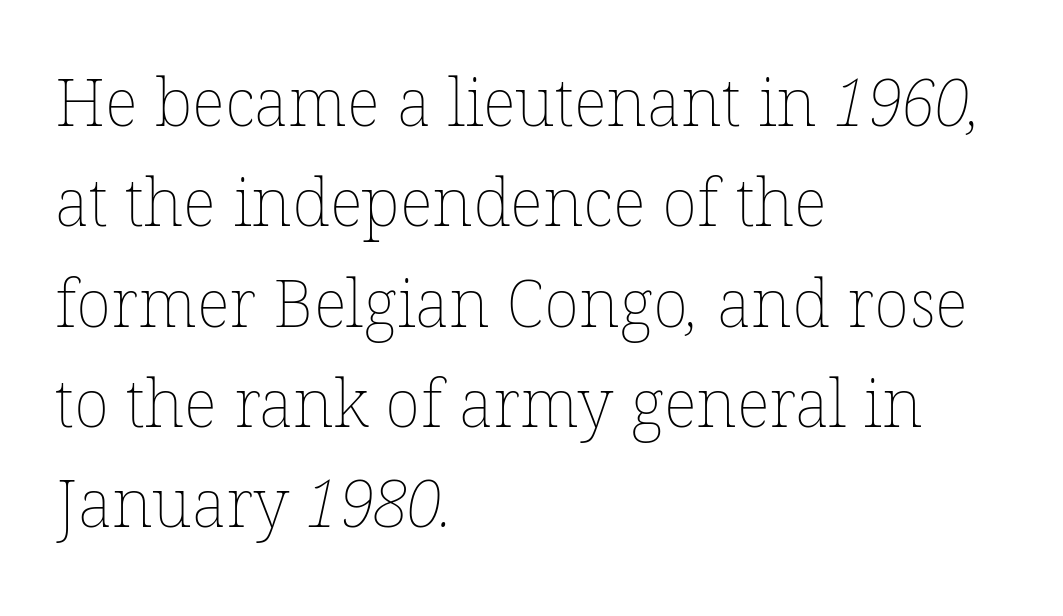
{"bold": "no", "weight": "thin", "width": "normal", "stroke_contrast": "low", "x_height": "medium", "monospaced": "no", "underline": "no", "align": "left", "line_spacing": "normal", "line_spacing_ratio": 1.52, "letter_spacing": "normal", "letter_spacing_em": 0.0, "glyph_px": 66}
